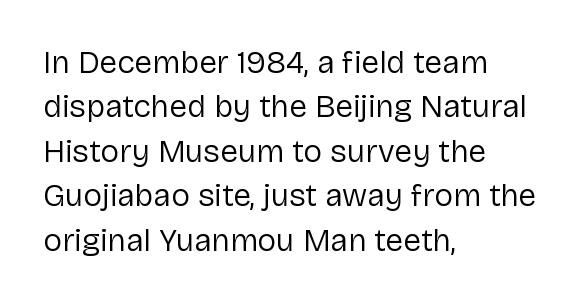
Q: Is the text bold? A: No.
Q: Is the text italic (slanted)? A: No, it is upright.
Q: Is the typeface a serif or a sans-serif typeface? A: Sans-serif.
Q: Is the text underlined? A: No.
Q: How is the paragraph aligned? A: Left-aligned.
Q: Is the spacing between letters normal or unusually wide? A: Normal.
Q: Is the spacing between lines tight, normal or loose? A: Normal.
Q: Width (condensed, normal, or wide)? A: Normal.
Q: Stroke contrast? A: Low.
Q: x-height? A: Medium.
Q: Monospaced? A: No.
